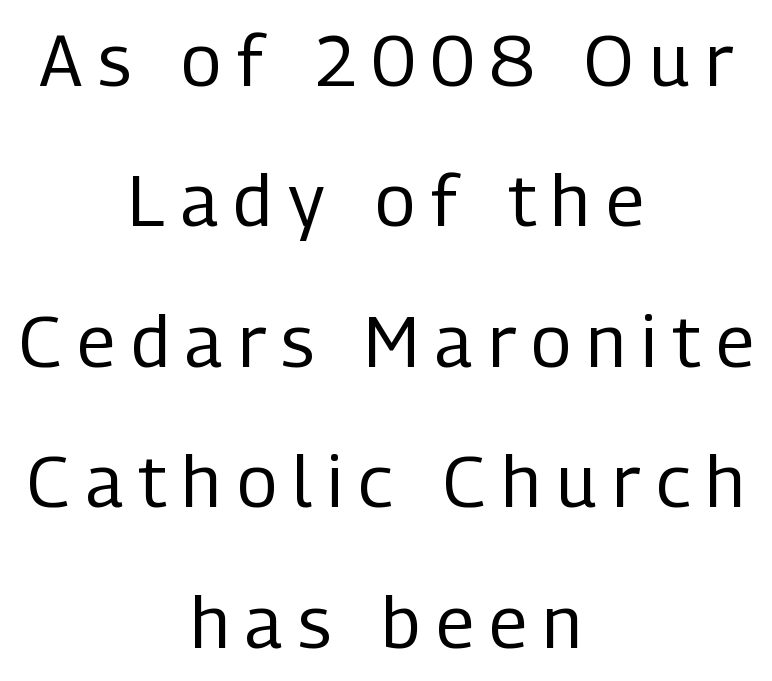
Looks like regular typesetting: each glyph gets only the width it needs. You could fit nearly another row in the gap between these rows. Weight: in the light-to-regular range. The line texture is sparse and dotted thanks to wide tracking. Just letters on the line, the space beneath them empty. Look at the bottom of the vertical strokes: they stop flat, with no serifs.
